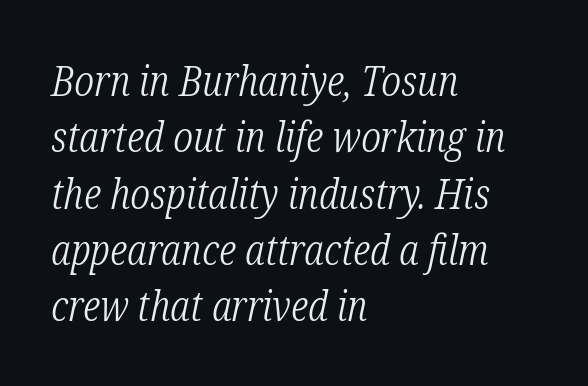
{"serif": "yes", "italic": "yes", "lean": "right", "slant_degrees": 12, "bold": "no", "weight": "light", "width": "condensed", "stroke_contrast": "low", "x_height": "medium", "monospaced": "no", "underline": "no", "align": "left", "line_spacing": "normal", "line_spacing_ratio": 1.34, "letter_spacing": "normal", "letter_spacing_em": 0.0, "glyph_px": 42}
